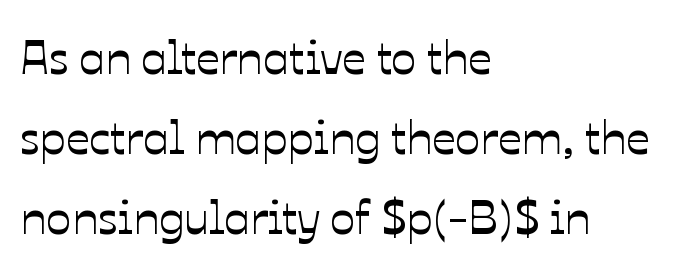
{"italic": "no", "width": "normal", "stroke_contrast": "low", "x_height": "medium", "monospaced": "no", "underline": "no", "align": "left", "line_spacing": "normal", "line_spacing_ratio": 1.7, "letter_spacing": "normal", "letter_spacing_em": 0.0, "glyph_px": 47}
